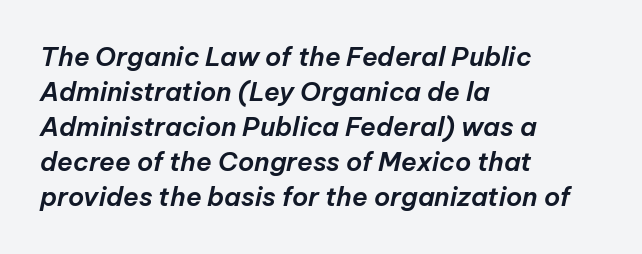
The image shows 26 px text type, italic (leaning right); set left-aligned, normal line spacing (1.35x), normal letter spacing, not underlined.
